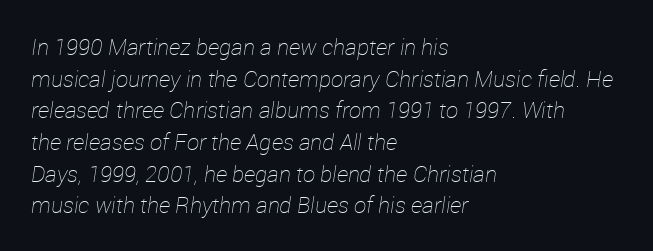
Q: Is the text bold? A: No.
Q: Is the text italic (slanted)? A: Yes, it leans right by about 12 degrees.
Q: Is the text underlined? A: No.
Q: How is the paragraph aligned? A: Left-aligned.
Q: Is the spacing between letters normal or unusually wide? A: Normal.
Q: Is the spacing between lines tight, normal or loose? A: Normal.
